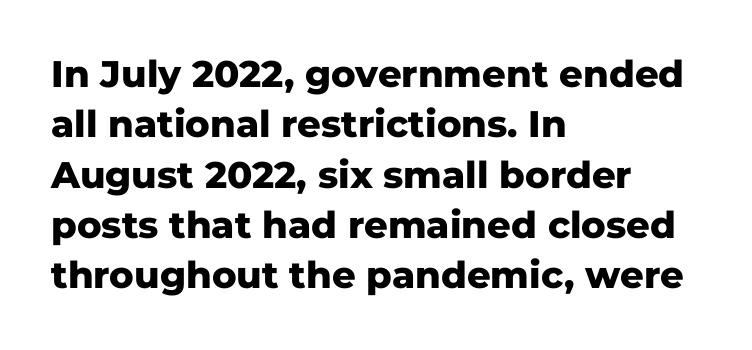
{"serif": "no", "italic": "no", "bold": "yes", "weight": "heavy", "width": "normal", "stroke_contrast": "low", "x_height": "medium", "monospaced": "no", "underline": "no", "align": "left", "line_spacing": "normal", "line_spacing_ratio": 1.36, "letter_spacing": "normal", "letter_spacing_em": 0.0, "glyph_px": 37}
